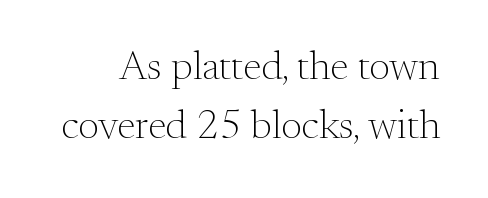
A normal amount of white space separates one row of letters from the next. Varying glyph widths throughout — classic text-font behaviour. This is roman type, the default non-slanted kind. Is the type heavy? It reads as light-to-regular instead.
